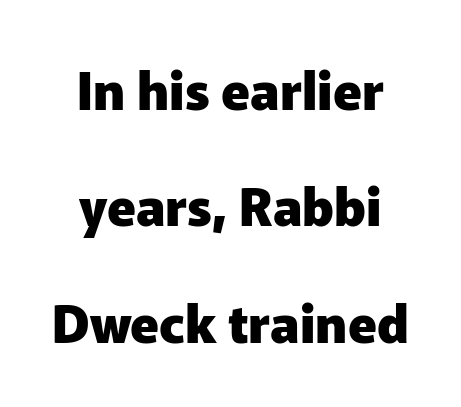
Q: Is the text bold? A: Yes.
Q: Is the text italic (slanted)? A: No, it is upright.
Q: Is the typeface a serif or a sans-serif typeface? A: Sans-serif.
Q: Is the text underlined? A: No.
Q: How is the paragraph aligned? A: Centered.
Q: Is the spacing between letters normal or unusually wide? A: Normal.
Q: Is the spacing between lines tight, normal or loose? A: Loose.
Q: Width (condensed, normal, or wide)? A: Normal.
Q: Stroke contrast? A: Low.
Q: x-height? A: Medium.
Q: Monospaced? A: No.
